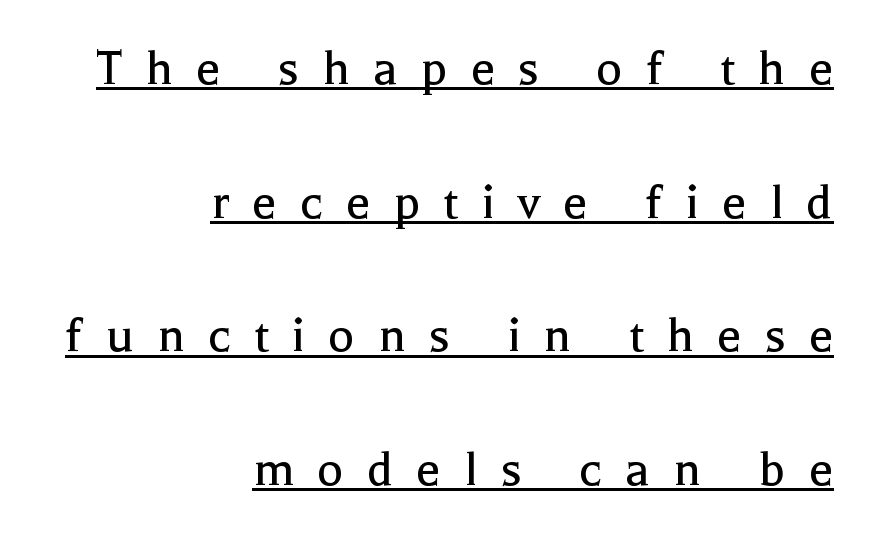
The image shows 55 px regular-weight serif type, upright; set right-aligned, loose line spacing (2.43x), unusually wide letter spacing (+0.42 em), underlined; a medium x-height.
